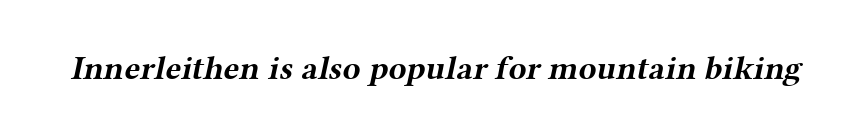
Weight: bold. The letters advance in unequal steps, a hallmark of proportional type. Glance below the letters and you will spot only blank space. Unlike a clean sans, this face finishes its strokes with serifs. Tracking here is standard; glyphs follow each other at the usual distance.
